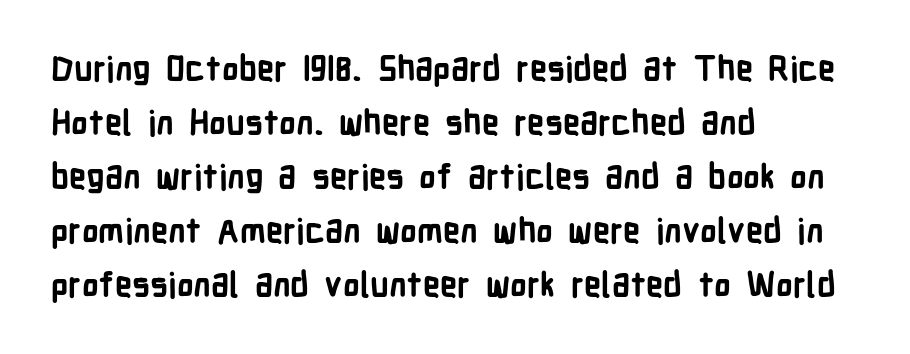
Short and long lines alike share a common starting point at left. Tall strokes in this sample are plumb rather than angled. Clear beneath every line of the passage. This rendering employs a face without finishing strokes, i.e., a sans-serif. Between one letter and the next there's only the usual sliver of space. Weight check: bold — yes, fully.
